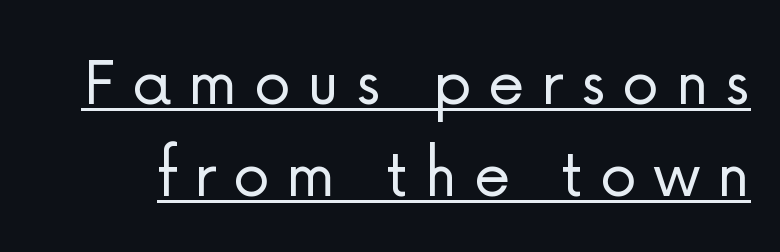
The image shows 74 px light sans-serif type, upright; set normal line spacing (1.25x), unusually wide letter spacing (+0.23 em), underlined; low stroke contrast and a medium x-height.
